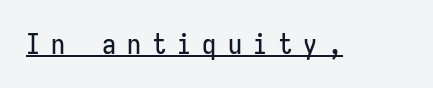
Spacing verdict: monospaced, one width for all characters. Font category for this specimen: sans-serif. Glance below the letters and you will spot a drawn line. Inter-character spacing is expanded well beyond the font's built-in metrics.
